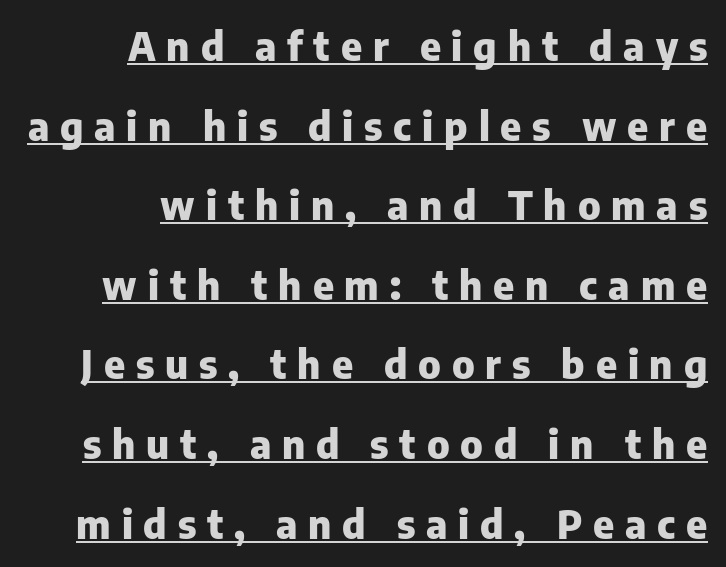
Q: Is the text bold? A: Yes.
Q: Is the text italic (slanted)? A: No, it is upright.
Q: Is the typeface a serif or a sans-serif typeface? A: Sans-serif.
Q: Is the text underlined? A: Yes.
Q: How is the paragraph aligned? A: Right-aligned.
Q: Is the spacing between letters normal or unusually wide? A: Unusually wide.
Q: Is the spacing between lines tight, normal or loose? A: Loose.
Q: Width (condensed, normal, or wide)? A: Normal.
Q: Stroke contrast? A: Low.
Q: x-height? A: Medium.
Q: Monospaced? A: No.
